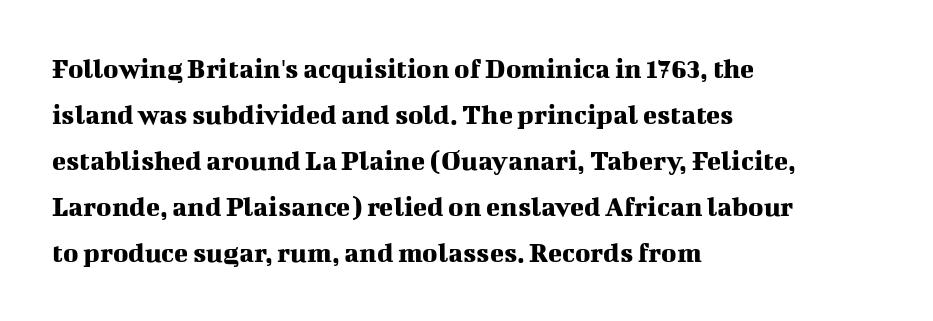
The type sits square on the baseline with zero lean. There is no visible air inserted between adjacent glyphs. Underline: absent. Serif or sans? Serif — the stroke terminals have little feet. The passage shown is typed in a proportional face where columns would drift.
